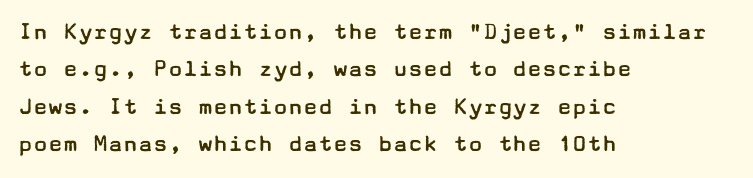
The image shows 25 px text type, upright; set left-aligned, normal line spacing (1.5x), normal letter spacing, not underlined.
